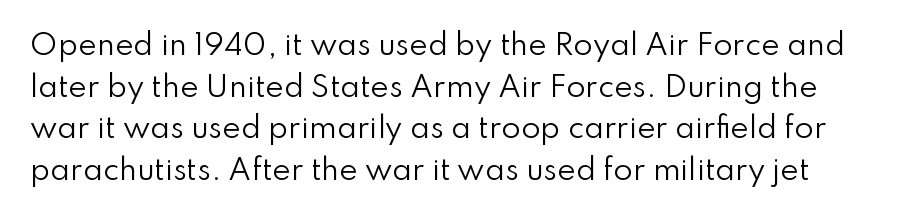
The rendering keeps characters at their native spacing. The letters stand upright; this is a roman face. Underline: absent. Vertical stems look standard width or narrower in stroke.
